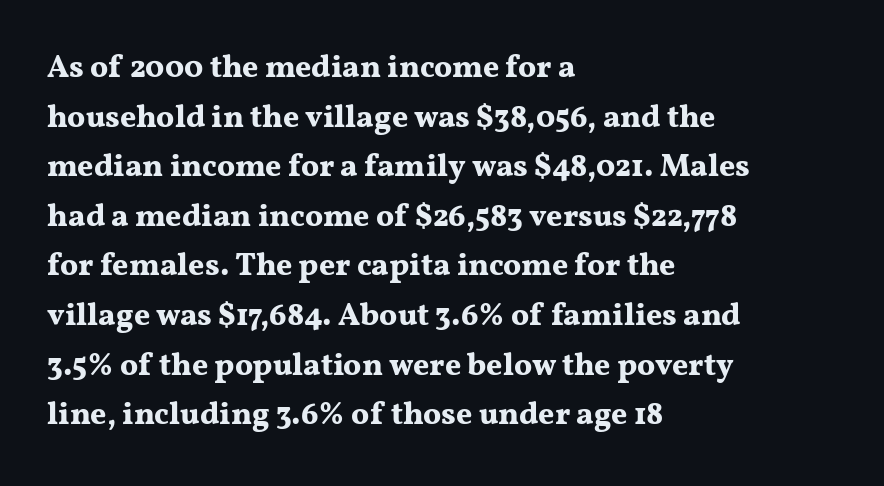
The typography opts for an upright posture over an oblique one. Think of a printed novel: that variable character pitch is what you see here. Interline gaps are of average width in this sample. Bare-footed words on every line.
